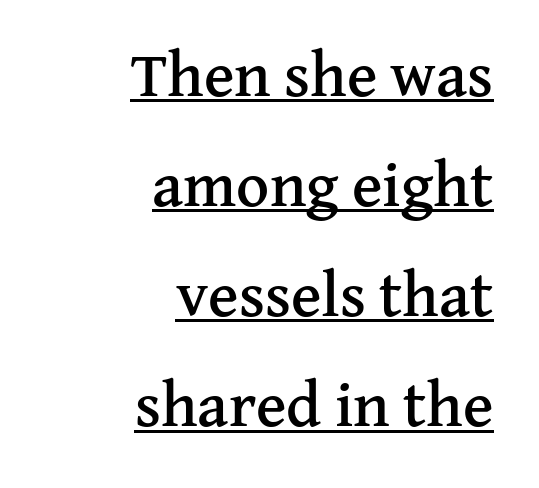
Q: Is the text italic (slanted)? A: No, it is upright.
Q: Is the typeface a serif or a sans-serif typeface? A: Serif.
Q: Is the text underlined? A: Yes.
Q: How is the paragraph aligned? A: Right-aligned.
Q: Is the spacing between letters normal or unusually wide? A: Normal.
Q: Width (condensed, normal, or wide)? A: Normal.
Q: Stroke contrast? A: Medium.
Q: x-height? A: Medium.
Q: Monospaced? A: No.
